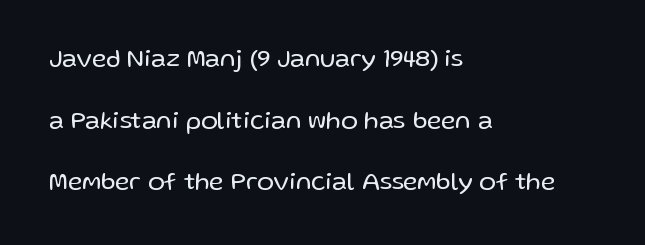
All the whitespace from short lines collects on the right. Clear beneath every line of the passage. The letters stand straight up with perfectly vertical stems. Tracking value appears to be zero — textbook default spacing.
